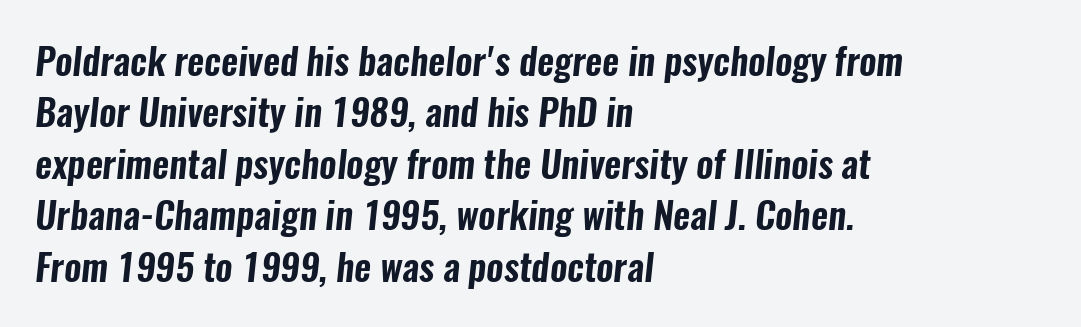
The image shows 37 px condensed sans-serif type; set left-aligned, normal line spacing (1.39x), normal letter spacing, not underlined; low stroke contrast and a medium x-height.
